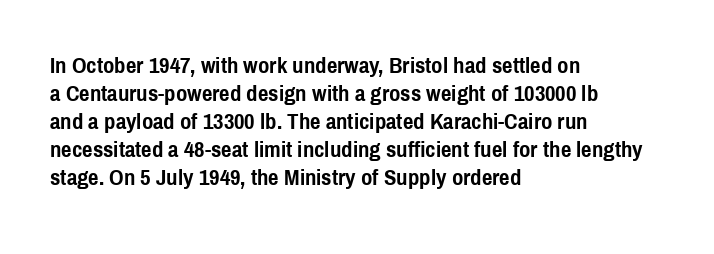
The image shows 23 px bold type, upright; set left-aligned, line spacing 1.22x, normal letter spacing, not underlined.
